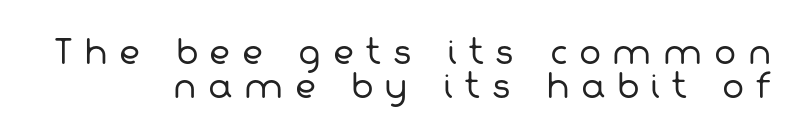
The foot of each line stays bare and open. The block of text is dense from top to bottom, with scant space between rows. Summary of weight: not heavy and not bold. Here the glyphs are tracked loosely, breaking word shapes into spaced letters. Examine the stroke ends and you'll find no serifs.
